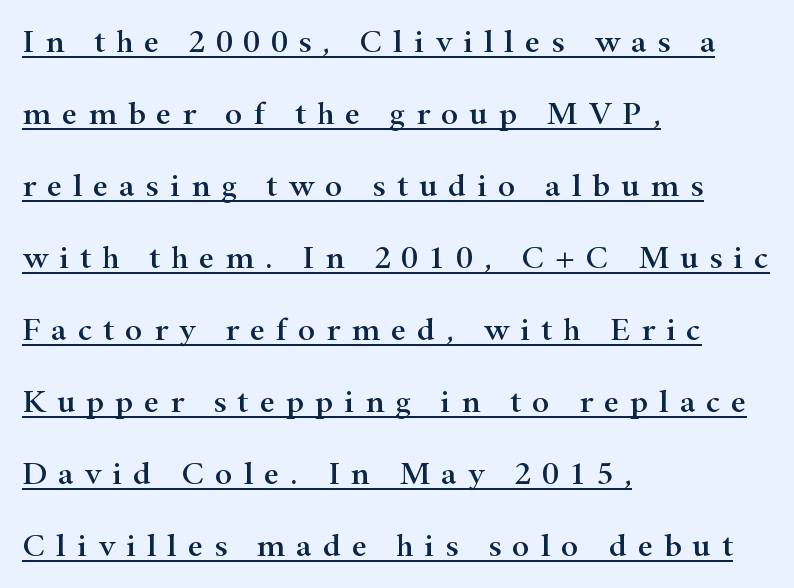
{"serif": "yes", "italic": "no", "width": "wide", "stroke_contrast": "high", "x_height": "small", "monospaced": "no", "underline": "yes", "align": "left", "line_spacing": "loose", "line_spacing_ratio": 2.18, "letter_spacing": "wide", "letter_spacing_em": 0.33, "glyph_px": 33}
